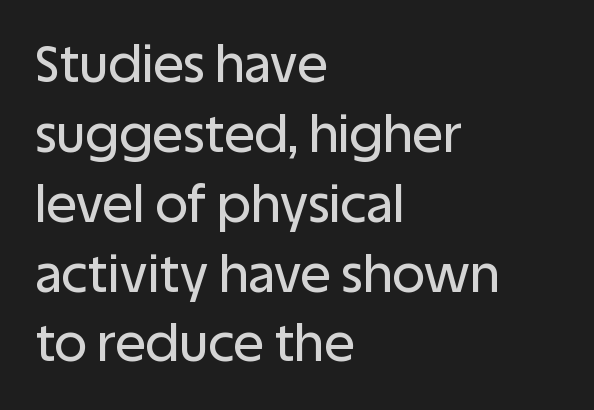
Q: Is the text italic (slanted)? A: No, it is upright.
Q: Is the typeface a serif or a sans-serif typeface? A: Sans-serif.
Q: Is the text underlined? A: No.
Q: How is the paragraph aligned? A: Left-aligned.
Q: Is the spacing between letters normal or unusually wide? A: Normal.
Q: Is the spacing between lines tight, normal or loose? A: Normal.
Q: Width (condensed, normal, or wide)? A: Normal.
Q: Stroke contrast? A: Low.
Q: x-height? A: Large.
Q: Monospaced? A: No.
